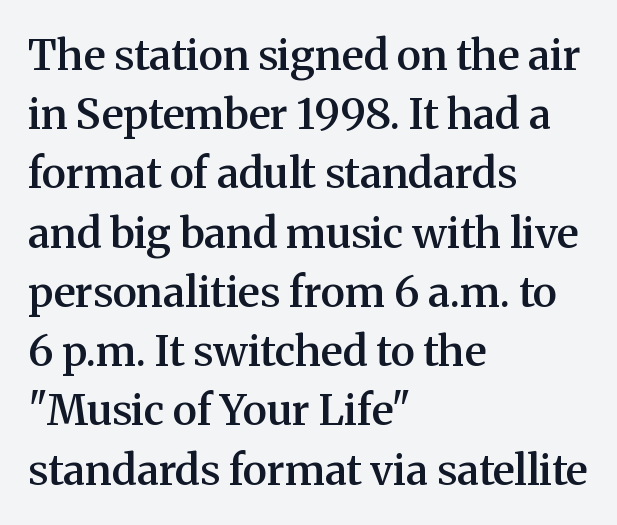
{"serif": "yes", "italic": "no", "bold": "semi", "weight": "semibold", "width": "normal", "stroke_contrast": "medium", "x_height": "medium", "monospaced": "no", "underline": "no", "align": "left", "line_spacing": "normal", "line_spacing_ratio": 1.41, "letter_spacing": "normal", "letter_spacing_em": 0.0, "glyph_px": 42}
